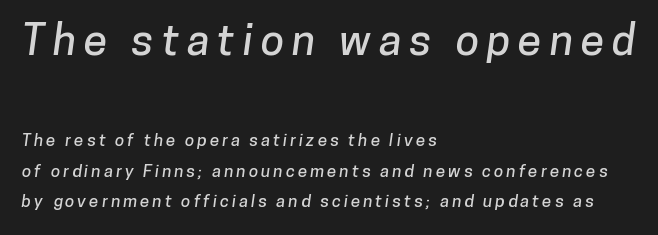
The image shows 43 px sans-serif type; set left-aligned, line spacing 1.79x, not underlined; the first (top) block is 2.53x larger; low stroke contrast and a medium x-height.
